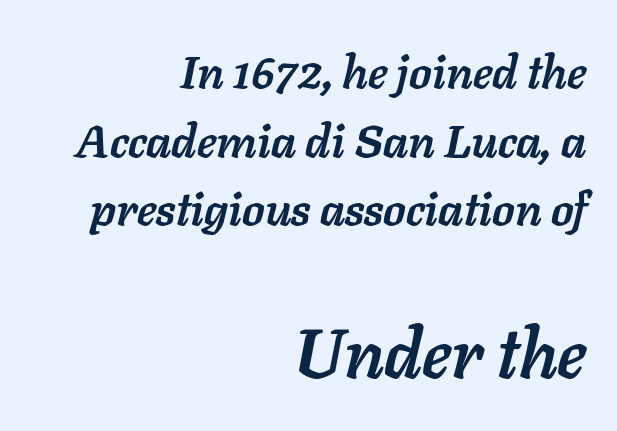
{"italic": "yes", "lean": "right", "slant_degrees": 11, "bold": "yes", "weight": "semibold", "width": "normal", "stroke_contrast": "low", "x_height": "medium", "monospaced": "no", "underline": "no", "align": "right", "line_spacing": "normal", "line_spacing_ratio": 1.49, "letter_spacing": "normal", "letter_spacing_em": 0.0, "larger_block": "second", "size_ratio": 1.5, "glyph_px": 69}
